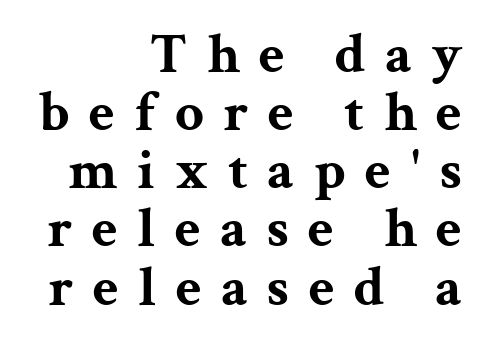
The image shows 57 px bold, wide serif type, upright; set right-aligned, tight line spacing (1.02x), unusually wide letter spacing (+0.34 em), not underlined; medium stroke contrast and a medium x-height.
